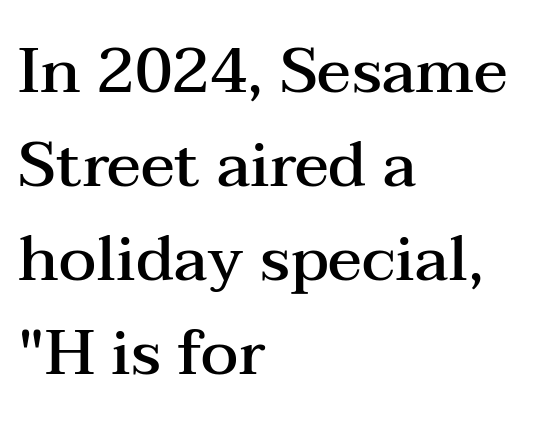
Q: Is the text bold? A: Semi-bold.
Q: Is the text italic (slanted)? A: No, it is upright.
Q: Is the typeface a serif or a sans-serif typeface? A: Serif.
Q: Is the text underlined? A: No.
Q: How is the paragraph aligned? A: Left-aligned.
Q: Is the spacing between letters normal or unusually wide? A: Normal.
Q: Is the spacing between lines tight, normal or loose? A: Normal.
Q: Width (condensed, normal, or wide)? A: Wide.
Q: Stroke contrast? A: Medium.
Q: x-height? A: Medium.
Q: Monospaced? A: No.
